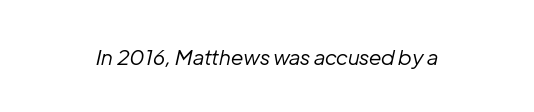
{"italic": "yes", "lean": "right", "slant_degrees": 12, "bold": "no", "underline": "no", "letter_spacing": "normal", "letter_spacing_em": 0.0, "glyph_px": 21}
